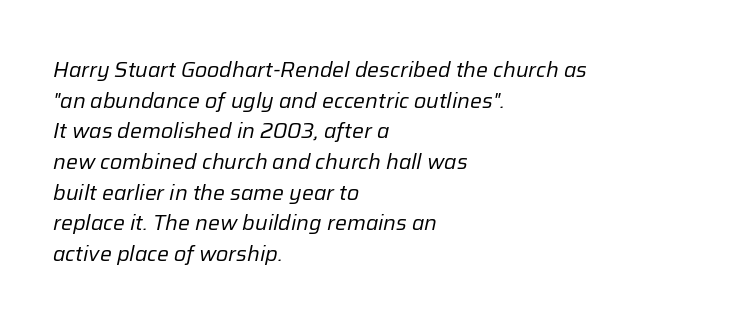
The letters sit at their default tracking, neither squeezed nor spread. All the whitespace from short lines collects on the right. The strokes are not fattened; the text isn't bold. Descender tails drop into unmarked territory. Compared with typical paragraphs, the rows here are spaced about the same. The whole block is typeset with a tilt.
